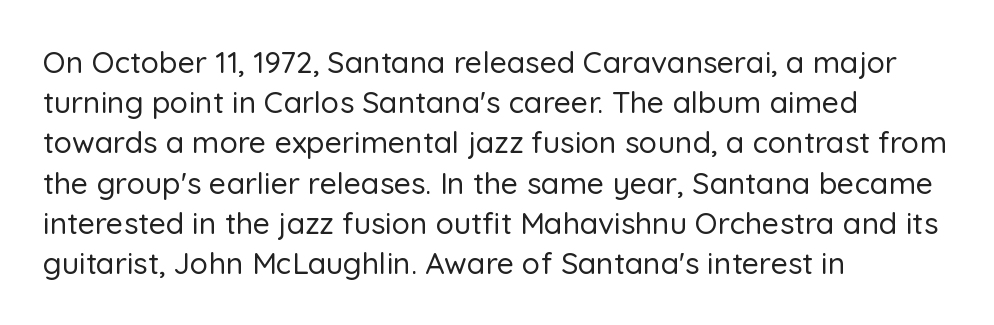
Q: Is the text italic (slanted)? A: No, it is upright.
Q: Is the typeface a serif or a sans-serif typeface? A: Sans-serif.
Q: Is the text underlined? A: No.
Q: How is the paragraph aligned? A: Left-aligned.
Q: Is the spacing between letters normal or unusually wide? A: Normal.
Q: Is the spacing between lines tight, normal or loose? A: Normal.
Q: Width (condensed, normal, or wide)? A: Normal.
Q: Stroke contrast? A: Low.
Q: x-height? A: Medium.
Q: Monospaced? A: No.
